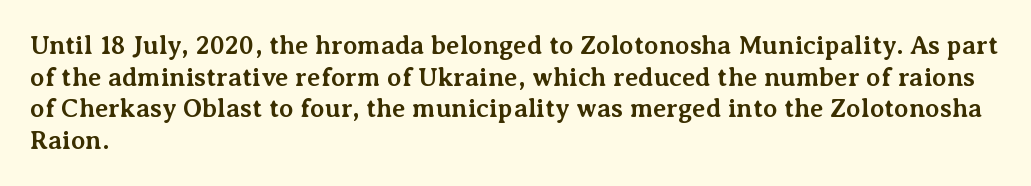
{"italic": "no", "bold": "yes", "underline": "no", "align": "left", "line_spacing_ratio": 1.22, "letter_spacing": "normal", "letter_spacing_em": 0.0, "glyph_px": 26}
